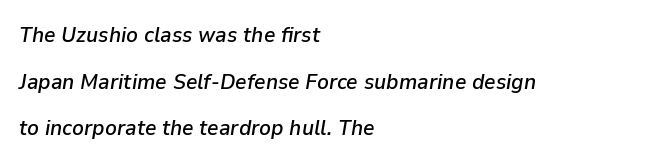
The typesetter chose a ragged-right arrangement here. Unmarked baselines from the first word to the last. Notice the wide empty band between every row — that's loose leading. The glyphs look as if they've been sheared to an angle. Tracking here is standard; glyphs follow each other at the usual distance.
